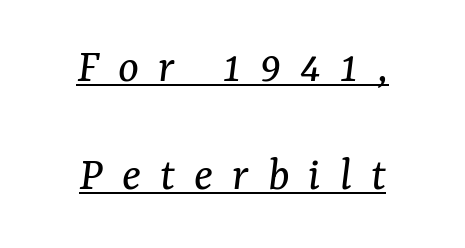
{"serif": "yes", "italic": "yes", "lean": "right", "slant_degrees": 7, "bold": "no", "weight": "regular", "width": "normal", "stroke_contrast": "medium", "x_height": "medium", "monospaced": "no", "underline": "yes", "align": "center", "line_spacing": "loose", "line_spacing_ratio": 2.2, "letter_spacing": "wide", "letter_spacing_em": 0.39, "glyph_px": 49}
